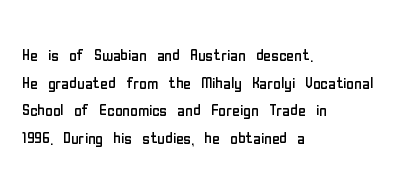
{"italic": "no", "bold": "no", "underline": "no", "align": "left", "line_spacing": "normal", "line_spacing_ratio": 1.32, "letter_spacing": "normal", "letter_spacing_em": 0.0, "glyph_px": 21}
